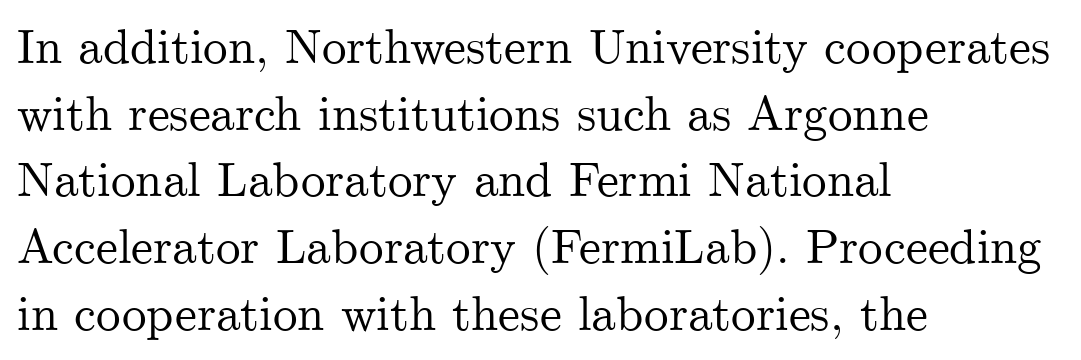
Q: Is the text italic (slanted)? A: No, it is upright.
Q: Is the typeface a serif or a sans-serif typeface? A: Serif.
Q: Is the text underlined? A: No.
Q: How is the paragraph aligned? A: Left-aligned.
Q: Is the spacing between letters normal or unusually wide? A: Normal.
Q: Is the spacing between lines tight, normal or loose? A: Normal.
Q: Width (condensed, normal, or wide)? A: Normal.
Q: Stroke contrast? A: Medium.
Q: x-height? A: Small.
Q: Monospaced? A: No.
